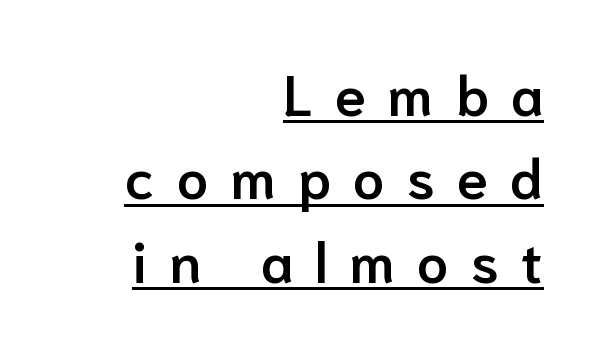
{"serif": "no", "italic": "no", "bold": "semi", "weight": "semibold", "width": "normal", "stroke_contrast": "low", "x_height": "medium", "monospaced": "no", "underline": "yes", "align": "right", "line_spacing": "normal", "line_spacing_ratio": 1.49, "letter_spacing": "wide", "letter_spacing_em": 0.4, "glyph_px": 56}
